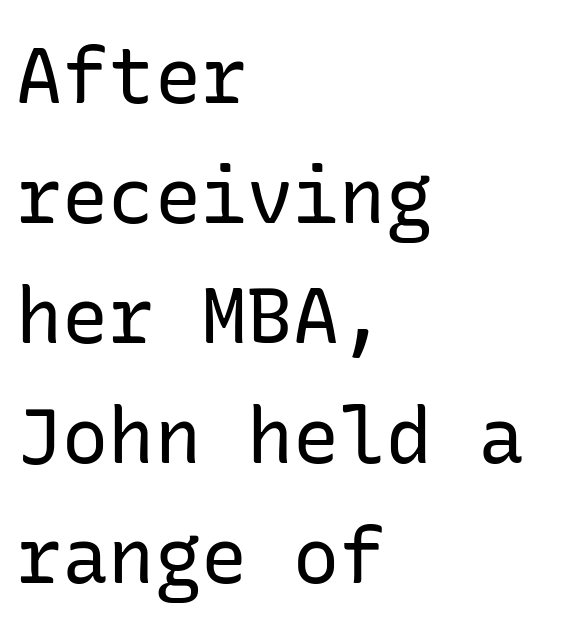
Q: Is the text bold? A: No.
Q: Is the text italic (slanted)? A: No, it is upright.
Q: Is the typeface a serif or a sans-serif typeface? A: Sans-serif.
Q: Is the text underlined? A: No.
Q: How is the paragraph aligned? A: Left-aligned.
Q: Is the spacing between letters normal or unusually wide? A: Normal.
Q: Is the spacing between lines tight, normal or loose? A: Normal.
Q: Width (condensed, normal, or wide)? A: Normal.
Q: Stroke contrast? A: Low.
Q: x-height? A: Medium.
